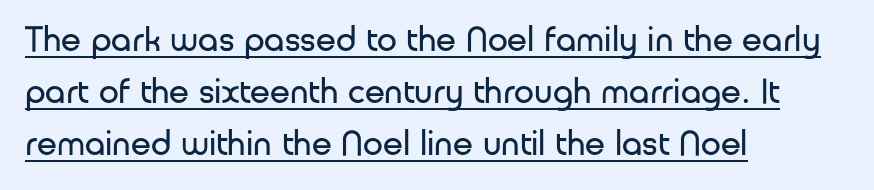
{"serif": "no", "italic": "no", "bold": "no", "weight": "regular", "width": "normal", "stroke_contrast": "low", "x_height": "medium", "monospaced": "no", "underline": "yes", "align": "left", "line_spacing": "normal", "line_spacing_ratio": 1.45, "letter_spacing": "normal", "letter_spacing_em": 0.0, "glyph_px": 36}
